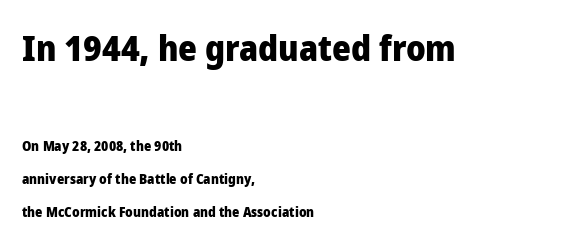
Q: Is the text bold? A: Yes.
Q: Is the text italic (slanted)? A: No, it is upright.
Q: Is the typeface a serif or a sans-serif typeface? A: Sans-serif.
Q: Is the text underlined? A: No.
Q: How is the paragraph aligned? A: Left-aligned.
Q: Is the spacing between letters normal or unusually wide? A: Normal.
Q: Is the spacing between lines tight, normal or loose? A: Loose.
Q: Which block of text is set in a larger size, the first (top) or the second (bottom)? A: The first (top) one.
Q: Width (condensed, normal, or wide)? A: Normal.
Q: Stroke contrast? A: Low.
Q: x-height? A: Medium.
Q: Monospaced? A: No.
